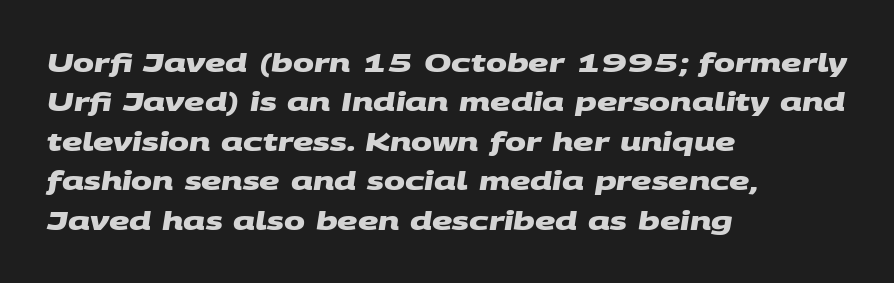
The image shows 25 px bold type; set left-aligned, normal line spacing (1.58x), normal letter spacing, not underlined.
